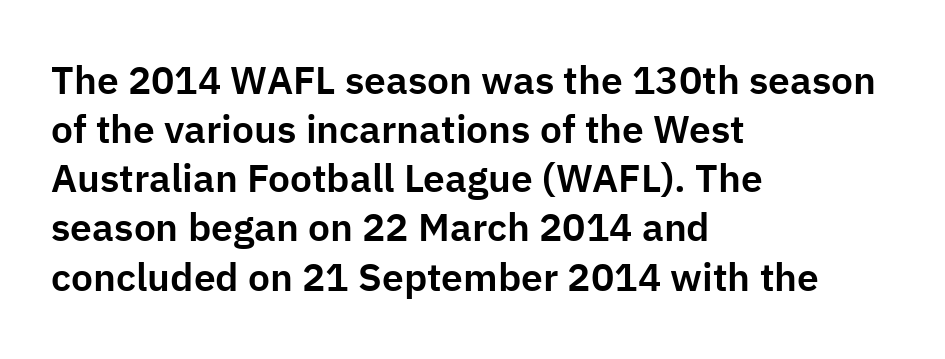
You could call the tracking neutral — neither tight nor loose. The area under the type is left untouched. Do the characters align in a grid? No, the font is proportional. In terms of letterform style, serifs are entirely absent. Left-aligned paragraph, ragged on the right.
